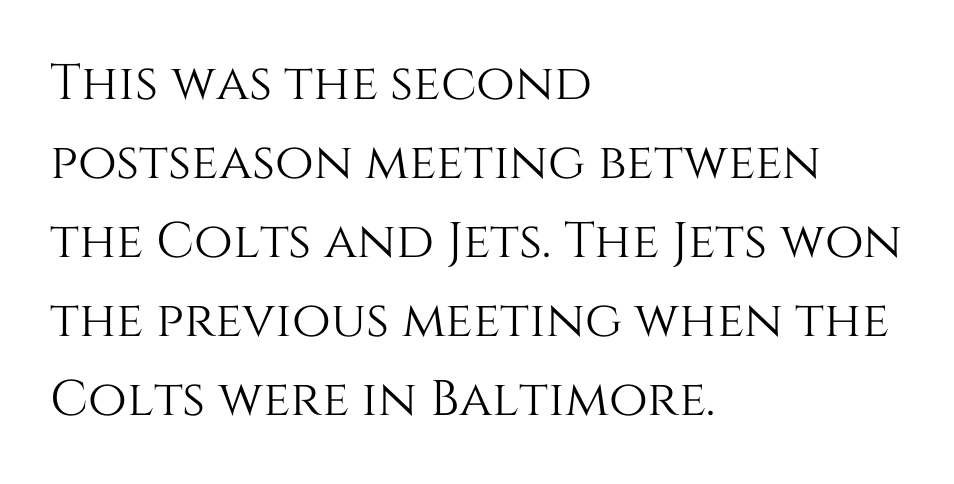
{"italic": "no", "width": "normal", "stroke_contrast": "medium", "x_height": "large", "monospaced": "no", "underline": "no", "align": "left", "line_spacing": "normal", "line_spacing_ratio": 1.58, "letter_spacing": "normal", "letter_spacing_em": 0.0, "glyph_px": 50}
